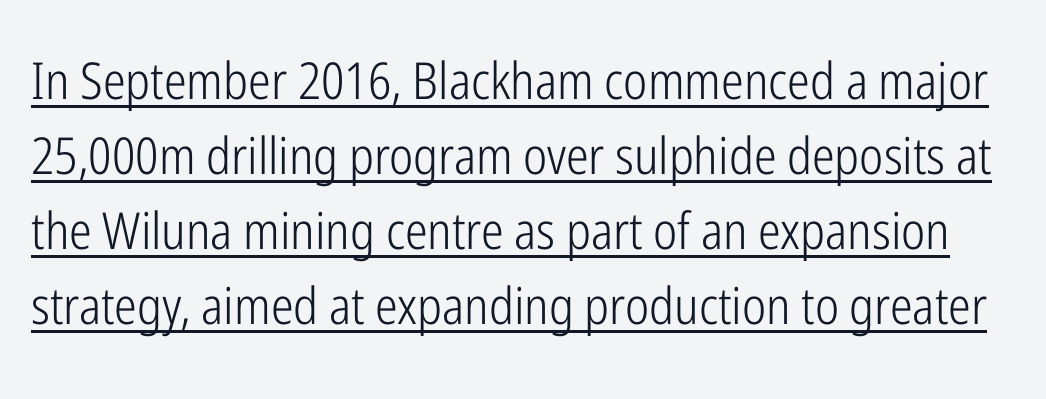
Q: Is the text bold? A: No.
Q: Is the text italic (slanted)? A: No, it is upright.
Q: Is the typeface a serif or a sans-serif typeface? A: Sans-serif.
Q: Is the text underlined? A: Yes.
Q: Is the spacing between letters normal or unusually wide? A: Normal.
Q: Is the spacing between lines tight, normal or loose? A: Normal.
Q: Width (condensed, normal, or wide)? A: Condensed.
Q: Stroke contrast? A: Low.
Q: x-height? A: Medium.
Q: Monospaced? A: No.
